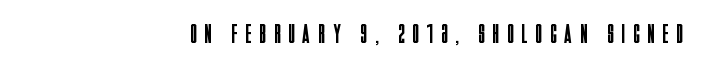
Q: Is the text bold? A: No.
Q: Is the text italic (slanted)? A: No, it is upright.
Q: Is the text underlined? A: No.
Q: How is the paragraph aligned? A: Right-aligned.
Q: Is the spacing between letters normal or unusually wide? A: Unusually wide.
